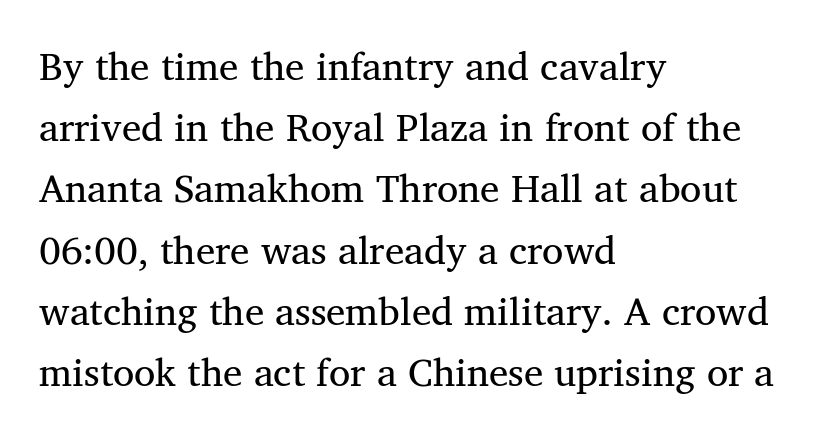
The image shows 39 px regular-weight serif type, upright; set left-aligned, normal line spacing (1.57x), normal letter spacing, not underlined; medium stroke contrast and a medium x-height.
